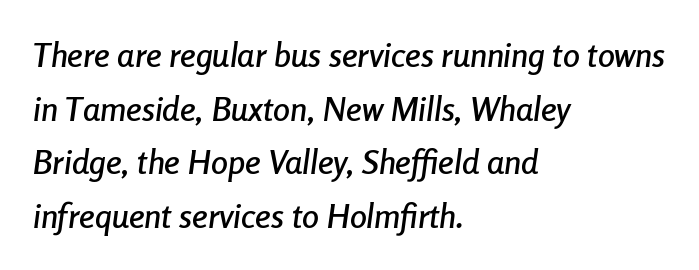
The string is rendered with underlining switched off. Letter spacing: default. Quick note: interline space is typical. An italicized treatment has been applied to the whole sample.
